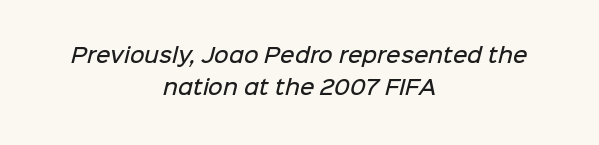
Q: Is the text bold? A: Semi-bold.
Q: Is the text underlined? A: No.
Q: How is the paragraph aligned? A: Centered.
Q: Is the spacing between letters normal or unusually wide? A: Normal.
Q: Is the spacing between lines tight, normal or loose? A: Normal.
